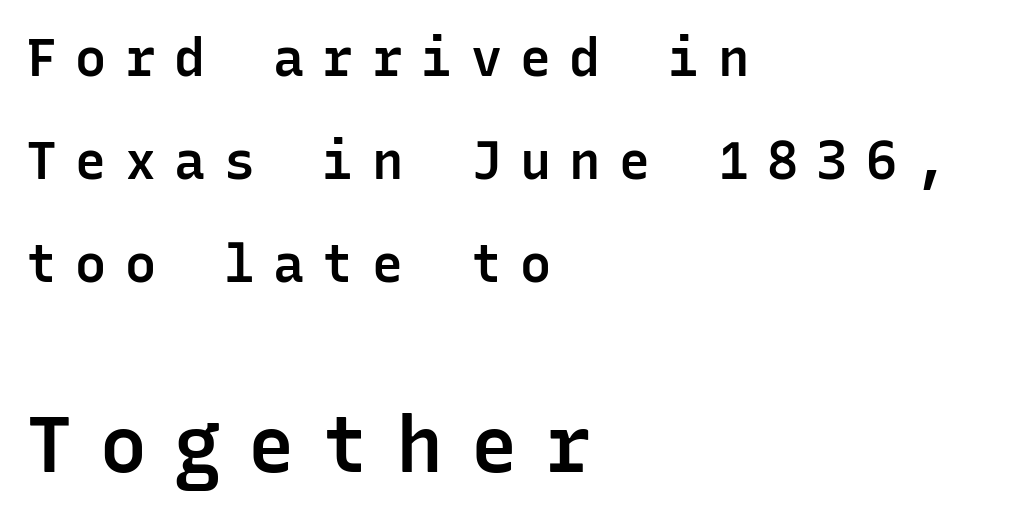
The image shows 78 px semibold sans-serif type, upright, monospaced; set left-aligned, loose line spacing (1.98x), unusually wide letter spacing (+0.35 em), not underlined; the second (bottom) block is 1.5x larger; low stroke contrast and a medium x-height.
